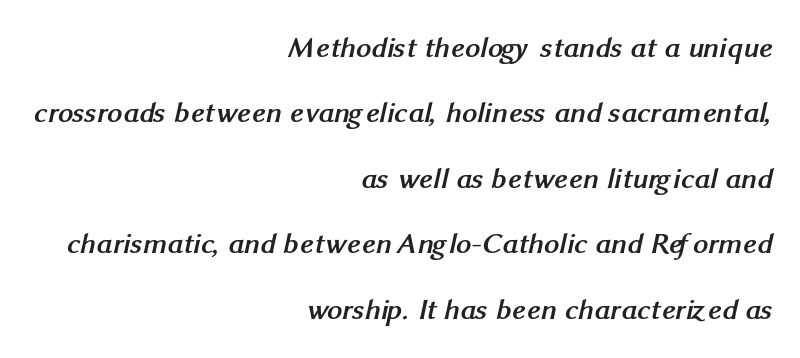
Typesetter's note: full bold, strokes at maximum text heaviness. A sans-serif font was chosen for this passage. The letters advance in unequal steps, a hallmark of proportional type. Leading is clearly above the norm, producing a sparse column. Look at the tracking — it's just the regular setting, nothing added. Any mark beneath the type? The region is blank.
